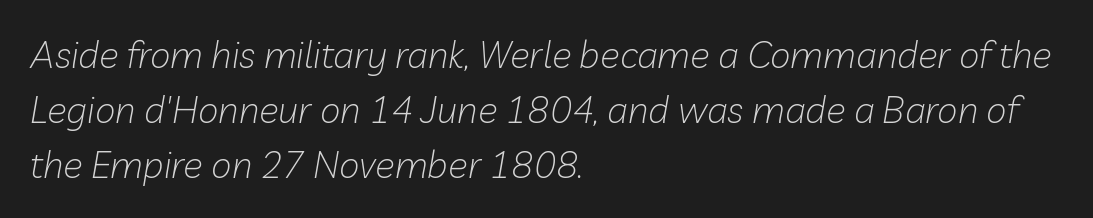
Unbolded letterforms with no extra heft. Teacher's note: observe the even left margin — that is flush-left alignment. Inter-character spacing is left at the font's built-in metrics. Lines of text with bare space underneath. Spacing verdict: proportional, widths tailored to each character.
